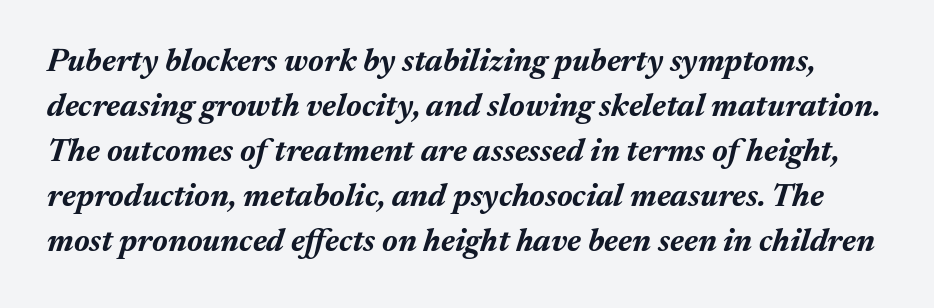
The image shows 32 px bold type, italic (leaning right); set normal line spacing (1.41x), normal letter spacing, not underlined; medium stroke contrast and a medium x-height.
